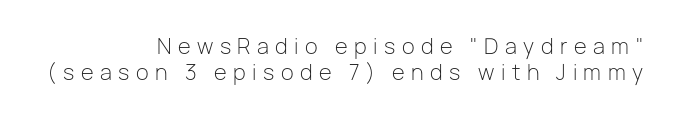
{"italic": "no", "bold": "no", "underline": "no", "align": "right", "line_spacing_ratio": 1.23, "letter_spacing": "wide", "letter_spacing_em": 0.31, "glyph_px": 21}
